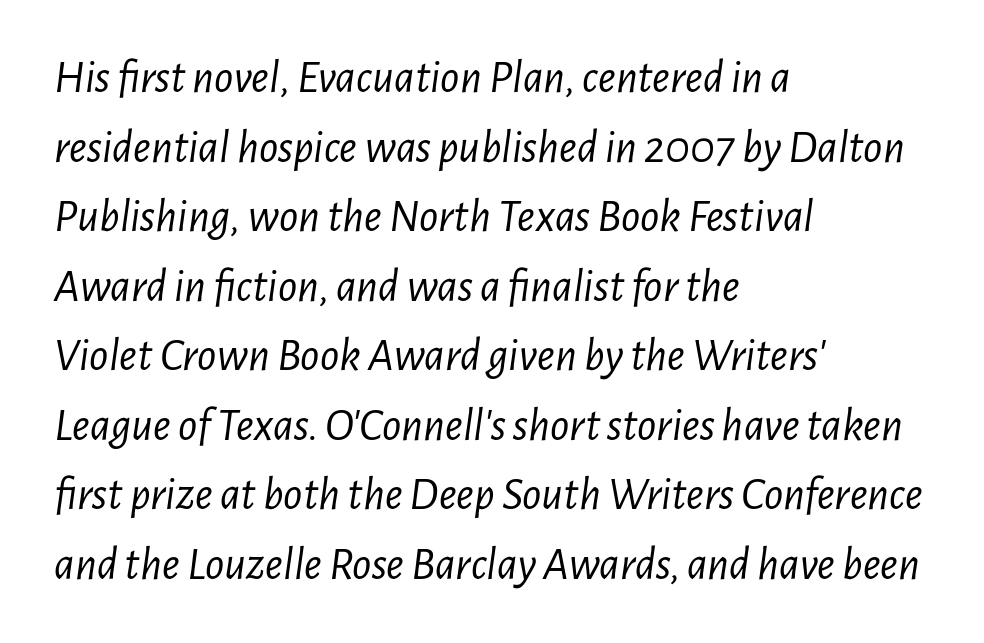
The image shows 47 px light, condensed type, italic (leaning right); set left-aligned, normal line spacing (1.48x), normal letter spacing, not underlined; low stroke contrast and a medium x-height.
